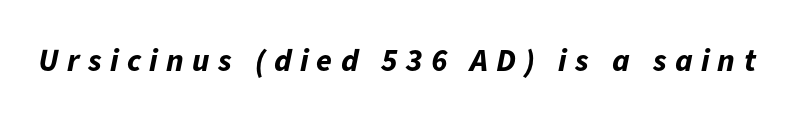
These lines are rendered in a variable-pitch font. Quick note: italic. On the weight axis this lands at bold, roughly 700. The type is letterspaced generously, with wide tracking.
